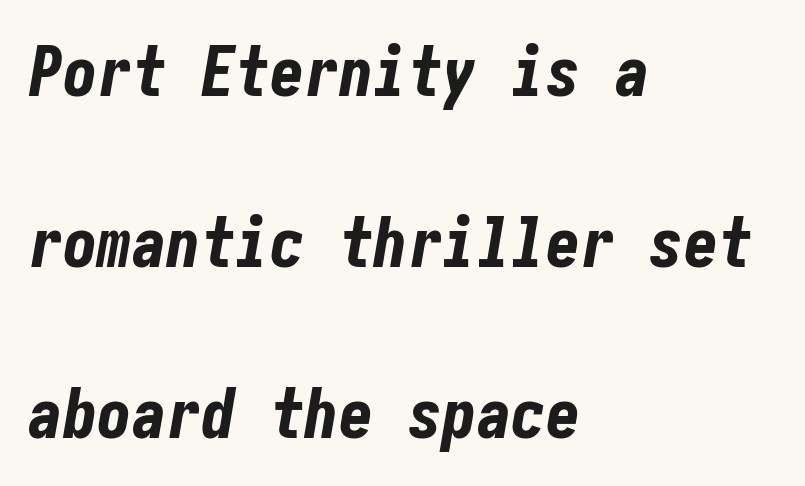
{"italic": "yes", "lean": "right", "slant_degrees": 10, "bold": "yes", "weight": "bold", "width": "condensed", "stroke_contrast": "low", "x_height": "medium", "underline": "no", "align": "left", "line_spacing": "loose", "line_spacing_ratio": 2.48, "letter_spacing": "normal", "letter_spacing_em": 0.0, "glyph_px": 69}
